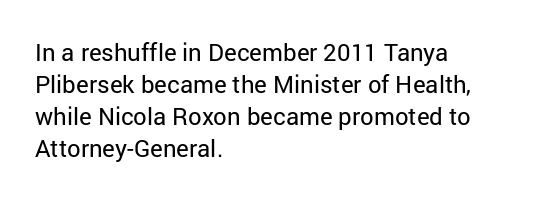
{"italic": "no", "bold": "no", "underline": "no", "align": "left", "line_spacing": "normal", "line_spacing_ratio": 1.34, "letter_spacing": "normal", "letter_spacing_em": 0.0, "glyph_px": 24}
